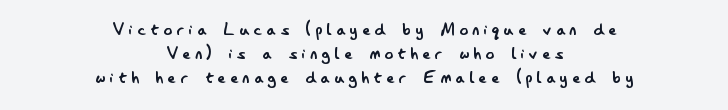
Q: Is the text bold? A: No.
Q: Is the text italic (slanted)? A: No, it is upright.
Q: Is the text underlined? A: No.
Q: How is the paragraph aligned? A: Centered.
Q: Is the spacing between letters normal or unusually wide? A: Unusually wide.
Q: Is the spacing between lines tight, normal or loose? A: Tight.
